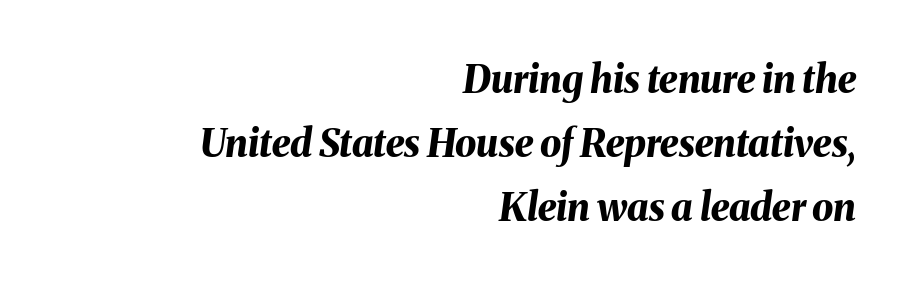
Summary of weight: heavy, a full bold. An italicized treatment has been applied to the whole sample. Does the leading feel generous? No, just average. The text block is weighted toward the right margin, trailing off unevenly leftward. Decoration check: the copy has no underline.
